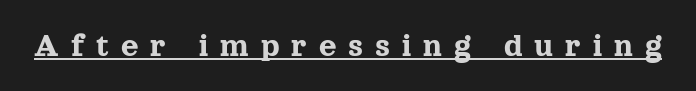
The sample's only ornament is a line tracing under the words. This is serif lettering, the kind often seen in printed books. Each letter keeps its own natural width here, so spacing adapts to shape. Look at the tracking — it's clearly loosened, letters drifting apart.
